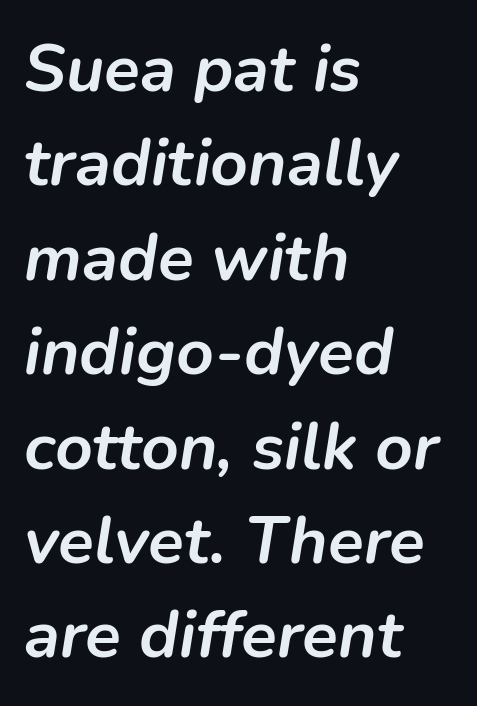
The image shows 66 px semibold type, italic (leaning right); set left-aligned, normal line spacing (1.43x), normal letter spacing, not underlined; low stroke contrast and a medium x-height.
